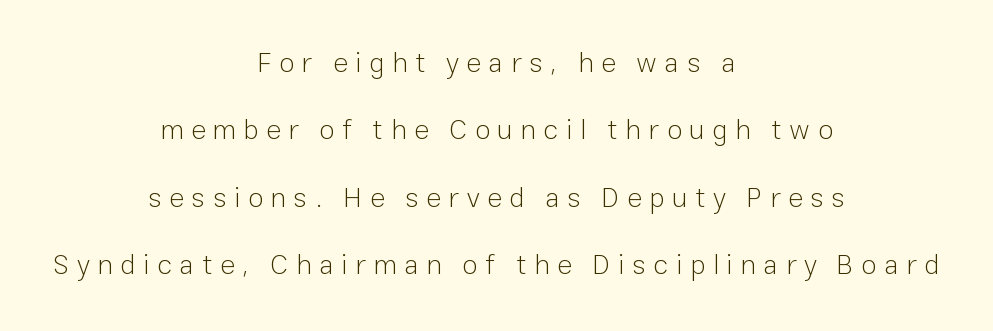
Q: Is the text bold? A: No.
Q: Is the text italic (slanted)? A: No, it is upright.
Q: Is the typeface a serif or a sans-serif typeface? A: Sans-serif.
Q: Is the text underlined? A: No.
Q: How is the paragraph aligned? A: Centered.
Q: Is the spacing between letters normal or unusually wide? A: Unusually wide.
Q: Is the spacing between lines tight, normal or loose? A: Loose.
Q: Width (condensed, normal, or wide)? A: Normal.
Q: Stroke contrast? A: Low.
Q: x-height? A: Medium.
Q: Monospaced? A: No.
